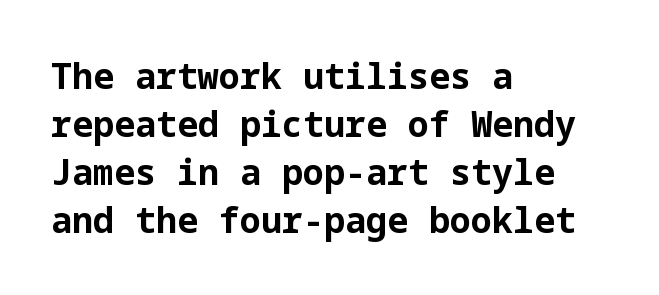
Q: Is the text bold? A: Yes.
Q: Is the text italic (slanted)? A: No, it is upright.
Q: Is the typeface a serif or a sans-serif typeface? A: Sans-serif.
Q: Is the text underlined? A: No.
Q: How is the paragraph aligned? A: Left-aligned.
Q: Is the spacing between letters normal or unusually wide? A: Normal.
Q: Is the spacing between lines tight, normal or loose? A: Normal.
Q: Width (condensed, normal, or wide)? A: Normal.
Q: Stroke contrast? A: Low.
Q: x-height? A: Medium.
